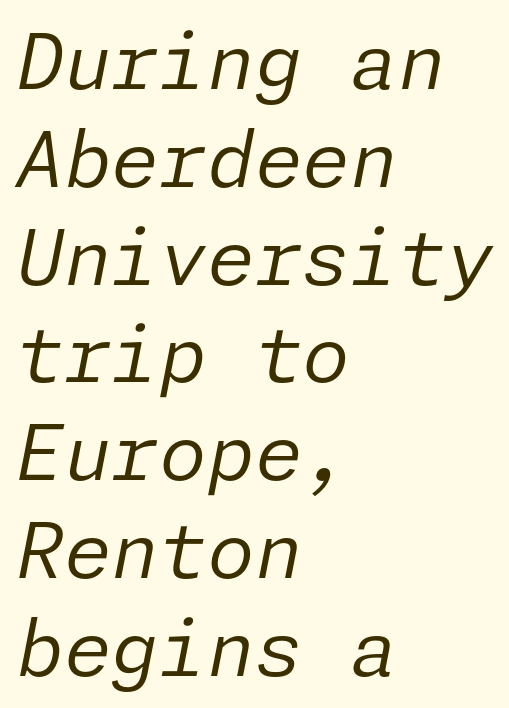
Q: Is the text bold? A: No.
Q: Is the text italic (slanted)? A: Yes, it leans right by about 11 degrees.
Q: Is the text underlined? A: No.
Q: How is the paragraph aligned? A: Left-aligned.
Q: Is the spacing between letters normal or unusually wide? A: Normal.
Q: Is the spacing between lines tight, normal or loose? A: Normal.
Q: Width (condensed, normal, or wide)? A: Normal.
Q: Stroke contrast? A: Low.
Q: x-height? A: Medium.
